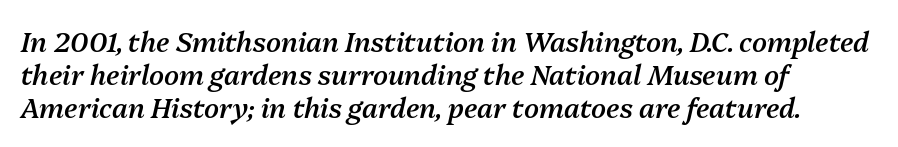
{"italic": "yes", "lean": "right", "slant_degrees": 13, "bold": "semi", "underline": "no", "align": "left", "line_spacing_ratio": 1.23, "letter_spacing": "normal", "letter_spacing_em": 0.0, "glyph_px": 27}
